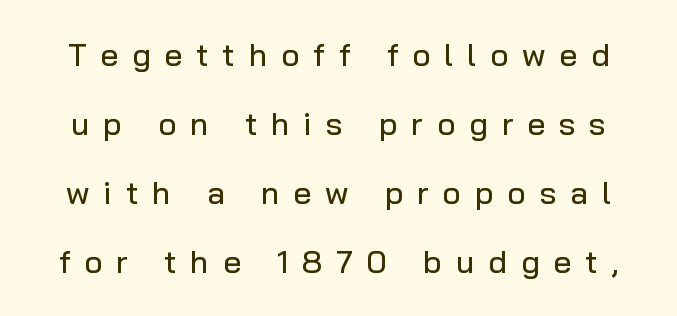
Q: Is the text italic (slanted)? A: No, it is upright.
Q: Is the typeface a serif or a sans-serif typeface? A: Sans-serif.
Q: Is the text underlined? A: No.
Q: Is the spacing between letters normal or unusually wide? A: Unusually wide.
Q: Is the spacing between lines tight, normal or loose? A: Loose.
Q: Width (condensed, normal, or wide)? A: Normal.
Q: Stroke contrast? A: Low.
Q: x-height? A: Medium.
Q: Monospaced? A: No.
